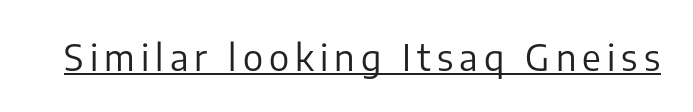
The image shows 36 px regular-weight sans-serif type, upright; set underlined; low stroke contrast and a medium x-height.
